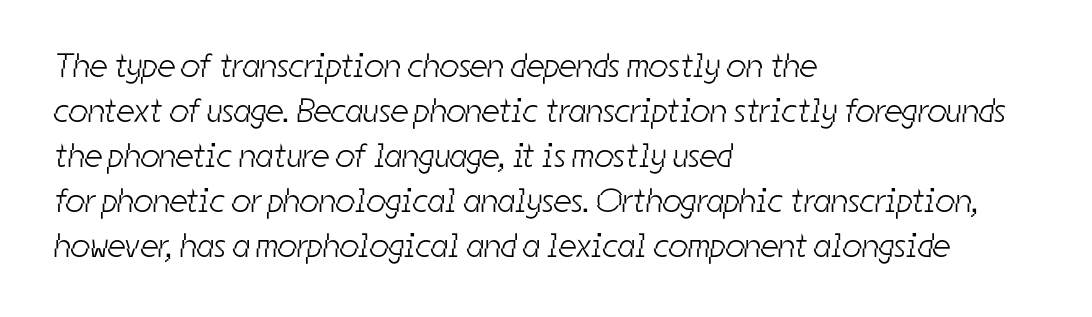
The image shows 34 px light, condensed sans-serif type; set left-aligned, normal line spacing (1.32x), normal letter spacing, not underlined; low stroke contrast and a medium x-height.
